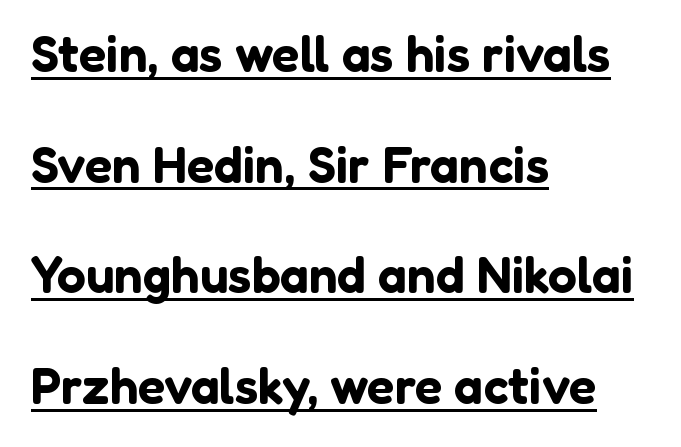
Q: Is the text italic (slanted)? A: No, it is upright.
Q: Is the typeface a serif or a sans-serif typeface? A: Sans-serif.
Q: Is the text underlined? A: Yes.
Q: How is the paragraph aligned? A: Left-aligned.
Q: Is the spacing between letters normal or unusually wide? A: Normal.
Q: Is the spacing between lines tight, normal or loose? A: Loose.
Q: Width (condensed, normal, or wide)? A: Normal.
Q: Stroke contrast? A: Low.
Q: x-height? A: Medium.
Q: Monospaced? A: No.
